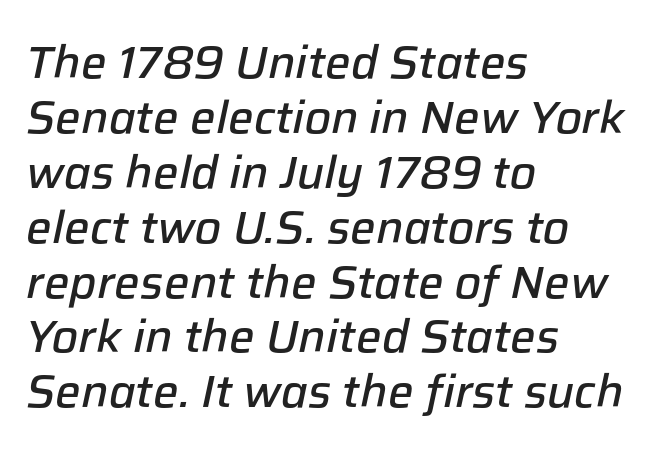
{"italic": "yes", "lean": "right", "slant_degrees": 12, "bold": "semi", "weight": "semibold", "width": "normal", "stroke_contrast": "low", "x_height": "medium", "monospaced": "no", "underline": "no", "align": "left", "line_spacing_ratio": 1.22, "letter_spacing": "normal", "letter_spacing_em": 0.0, "glyph_px": 45}
